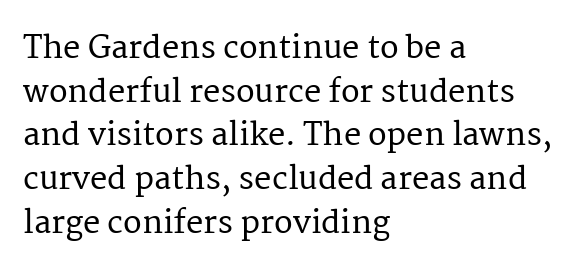
{"serif": "yes", "italic": "no", "width": "normal", "stroke_contrast": "medium", "x_height": "medium", "monospaced": "no", "underline": "no", "align": "left", "line_spacing": "normal", "line_spacing_ratio": 1.41, "letter_spacing": "normal", "letter_spacing_em": 0.0, "glyph_px": 31}
